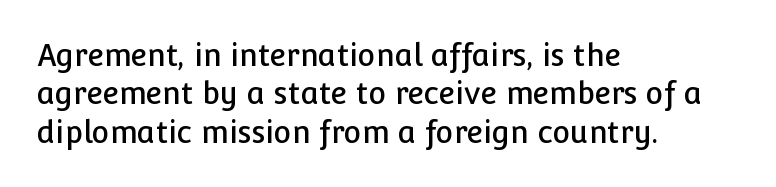
Q: Is the text italic (slanted)? A: No, it is upright.
Q: Is the typeface a serif or a sans-serif typeface? A: Sans-serif.
Q: Is the text underlined? A: No.
Q: How is the paragraph aligned? A: Left-aligned.
Q: Is the spacing between letters normal or unusually wide? A: Normal.
Q: Is the spacing between lines tight, normal or loose? A: Normal.
Q: Width (condensed, normal, or wide)? A: Normal.
Q: Stroke contrast? A: Low.
Q: x-height? A: Medium.
Q: Monospaced? A: No.
